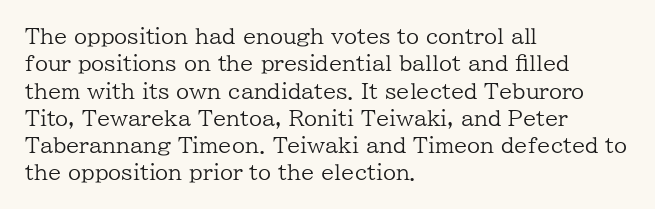
Reading down the block, your eye returns to a fixed left position each line. The weight tops out at a normal text grade. Interline gaps are of average width in this sample. The letters sit at their default tracking, neither squeezed nor spread.
